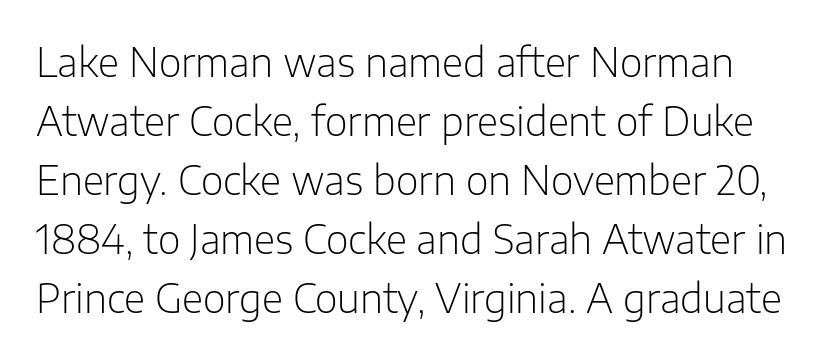
{"serif": "no", "italic": "no", "bold": "no", "weight": "light", "width": "normal", "stroke_contrast": "low", "x_height": "medium", "monospaced": "no", "underline": "no", "line_spacing": "normal", "line_spacing_ratio": 1.51, "letter_spacing": "normal", "letter_spacing_em": 0.0, "glyph_px": 39}
